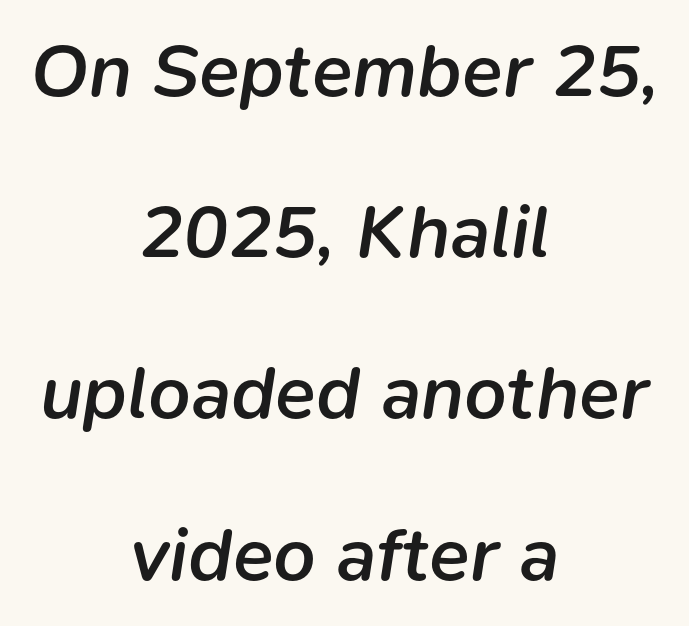
Rendered with sloped, italic letterforms. These lines are centered, leaving both edges ragged. Regarding leading, the lines here are spaced well apart. Default kerning and tracking; the words read as compact shapes.
